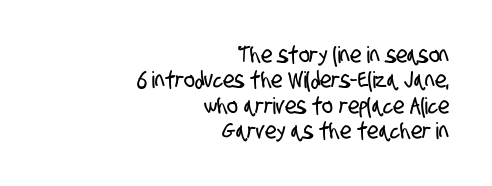
{"underline": "no", "align": "right", "line_spacing": "tight", "line_spacing_ratio": 1.1, "letter_spacing": "normal", "letter_spacing_em": 0.0, "glyph_px": 23}
